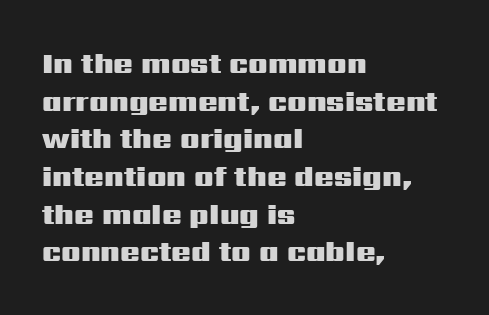
Q: Is the text bold? A: Yes.
Q: Is the text italic (slanted)? A: No, it is upright.
Q: Is the typeface a serif or a sans-serif typeface? A: Sans-serif.
Q: Is the text underlined? A: No.
Q: How is the paragraph aligned? A: Left-aligned.
Q: Is the spacing between letters normal or unusually wide? A: Normal.
Q: Is the spacing between lines tight, normal or loose? A: Normal.
Q: Width (condensed, normal, or wide)? A: Wide.
Q: Stroke contrast? A: Medium.
Q: x-height? A: Medium.
Q: Monospaced? A: No.
